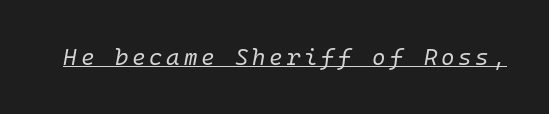
The image shows 23 px text type, italic (leaning right); set underlined.
